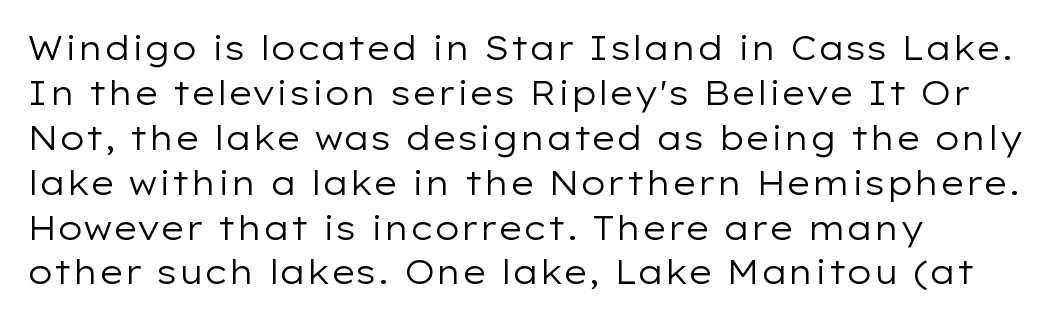
{"serif": "no", "italic": "no", "bold": "no", "weight": "regular", "width": "wide", "stroke_contrast": "low", "x_height": "medium", "monospaced": "no", "underline": "no", "align": "left", "line_spacing": "normal", "line_spacing_ratio": 1.36, "letter_spacing": "normal", "letter_spacing_em": 0.0, "glyph_px": 33}
